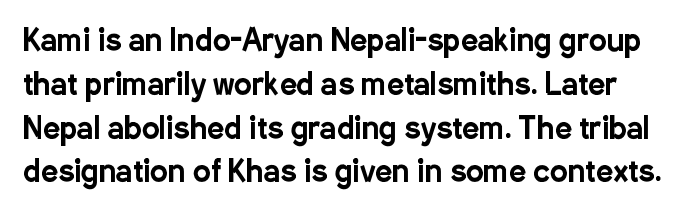
Q: Is the text italic (slanted)? A: No, it is upright.
Q: Is the typeface a serif or a sans-serif typeface? A: Sans-serif.
Q: Is the text underlined? A: No.
Q: Is the spacing between letters normal or unusually wide? A: Normal.
Q: Is the spacing between lines tight, normal or loose? A: Normal.
Q: Width (condensed, normal, or wide)? A: Condensed.
Q: Stroke contrast? A: Low.
Q: x-height? A: Medium.
Q: Monospaced? A: No.
